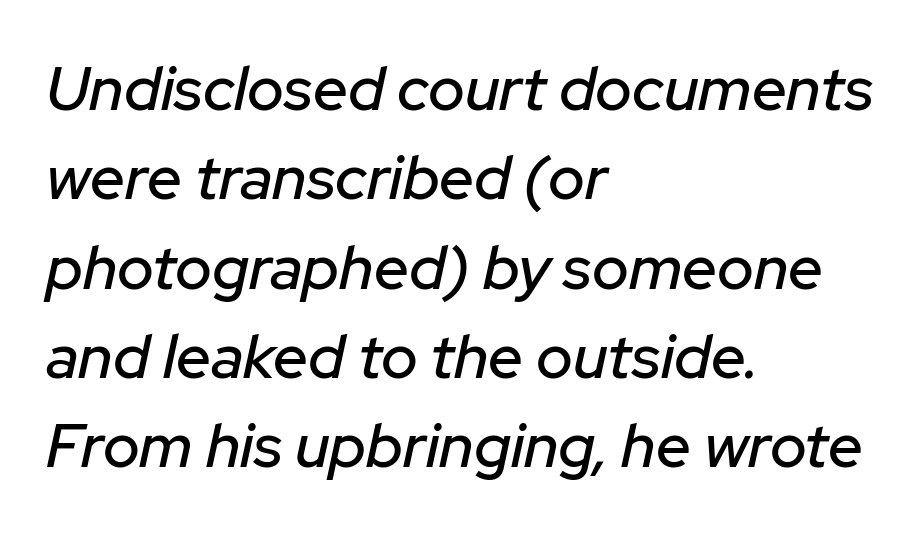
Any mark beneath the type? The region is blank. Emphasis-style slanted type is in use. A student would call this left alignment; a typographer would say flush left, rag right. Tracking value appears to be zero — textbook default spacing.
